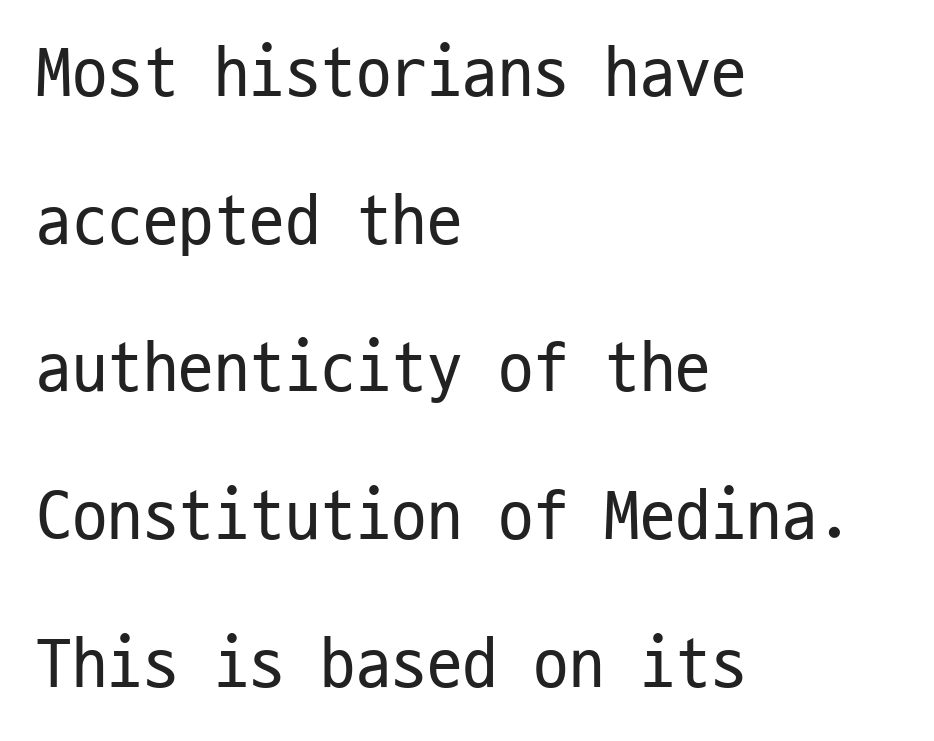
{"serif": "no", "italic": "no", "bold": "no", "weight": "regular", "width": "condensed", "stroke_contrast": "low", "x_height": "medium", "monospaced": "yes", "underline": "no", "align": "left", "line_spacing": "loose", "line_spacing_ratio": 2.08, "letter_spacing": "normal", "letter_spacing_em": 0.0, "glyph_px": 71}
